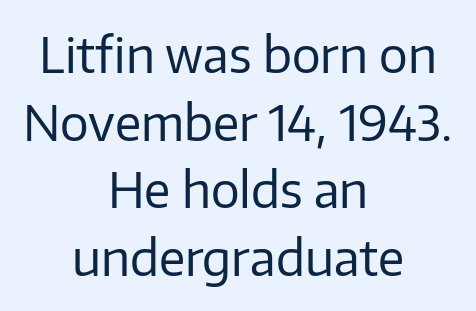
The image shows 48 px regular-weight sans-serif type, upright; set centered, normal line spacing (1.41x), normal letter spacing, not underlined; low stroke contrast and a medium x-height.
